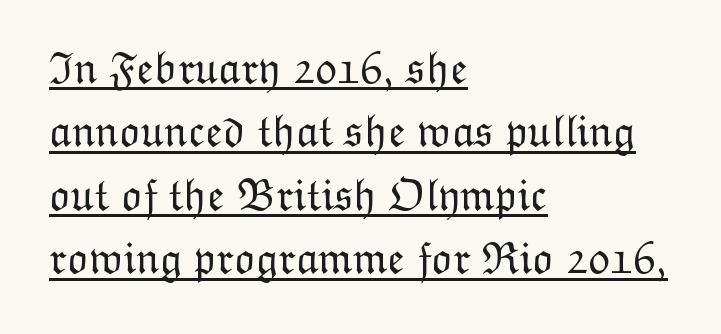
Caption: face not bold, strokes unweighted. Is there any slant? The stems are plumb. Every word sits above its own underline. The letters advance in unequal steps, a hallmark of proportional type.
